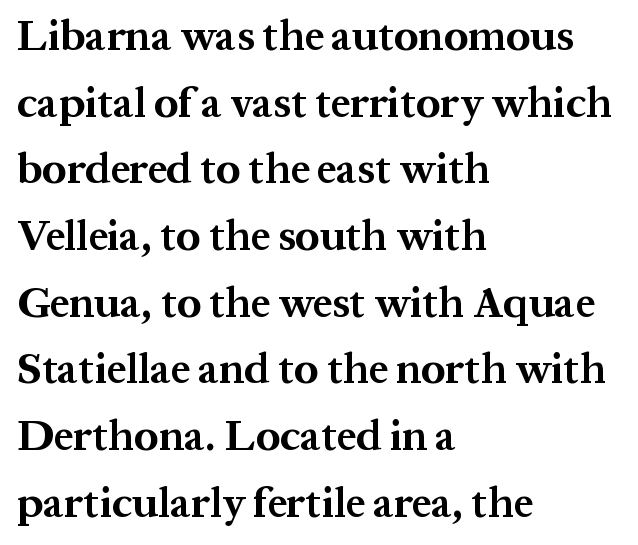
{"serif": "yes", "italic": "no", "bold": "yes", "weight": "bold", "width": "normal", "stroke_contrast": "medium", "x_height": "medium", "monospaced": "no", "underline": "no", "align": "left", "line_spacing": "normal", "line_spacing_ratio": 1.55, "letter_spacing": "normal", "letter_spacing_em": 0.0, "glyph_px": 43}
